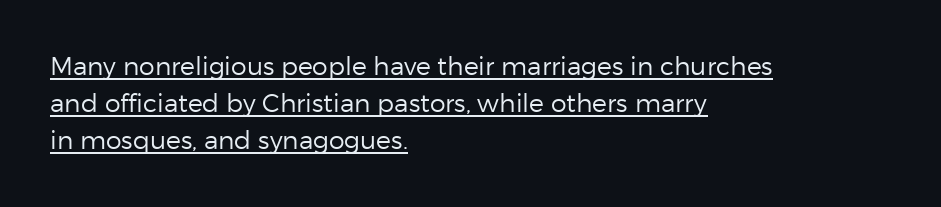
{"italic": "no", "bold": "no", "underline": "yes", "align": "left", "line_spacing": "normal", "line_spacing_ratio": 1.49, "letter_spacing": "normal", "letter_spacing_em": 0.0, "glyph_px": 25}
